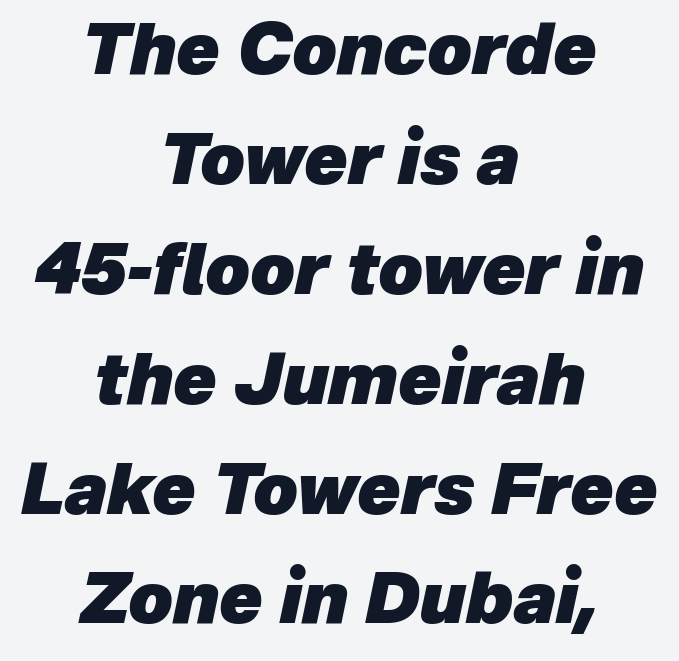
Both edges are ragged and mirror each other, which tells us the setting is centered. Normally led — the rows are evenly, conventionally spaced. What weight is shown? A full bold with thick strokes. The font's italic variant was chosen for this text. Character widths vary here, with narrow letters taking less room than wide ones. Glance below the letters and you will spot only blank space.
